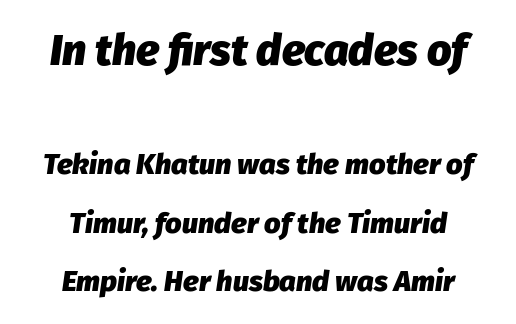
The image shows 43 px heavy type, italic (leaning right); set centered, loose line spacing (2.03x), normal letter spacing, not underlined; the first (top) block is 1.48x larger; low stroke contrast and a medium x-height.
